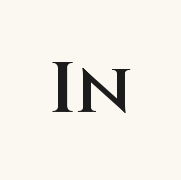
{"serif": "no", "italic": "no", "bold": "semi", "weight": "semibold", "width": "normal", "stroke_contrast": "medium", "x_height": "large", "monospaced": "no", "underline": "no", "letter_spacing": "normal", "letter_spacing_em": 0.0, "glyph_px": 72}
